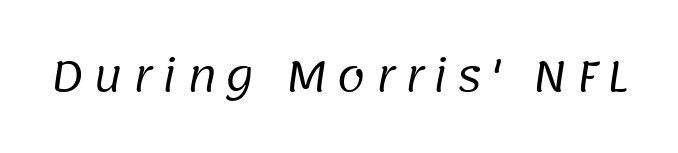
Q: Is the text bold? A: No.
Q: Is the typeface a serif or a sans-serif typeface? A: Sans-serif.
Q: Is the text underlined? A: No.
Q: Is the spacing between letters normal or unusually wide? A: Unusually wide.
Q: Width (condensed, normal, or wide)? A: Normal.
Q: Stroke contrast? A: Low.
Q: x-height? A: Large.
Q: Monospaced? A: No.
